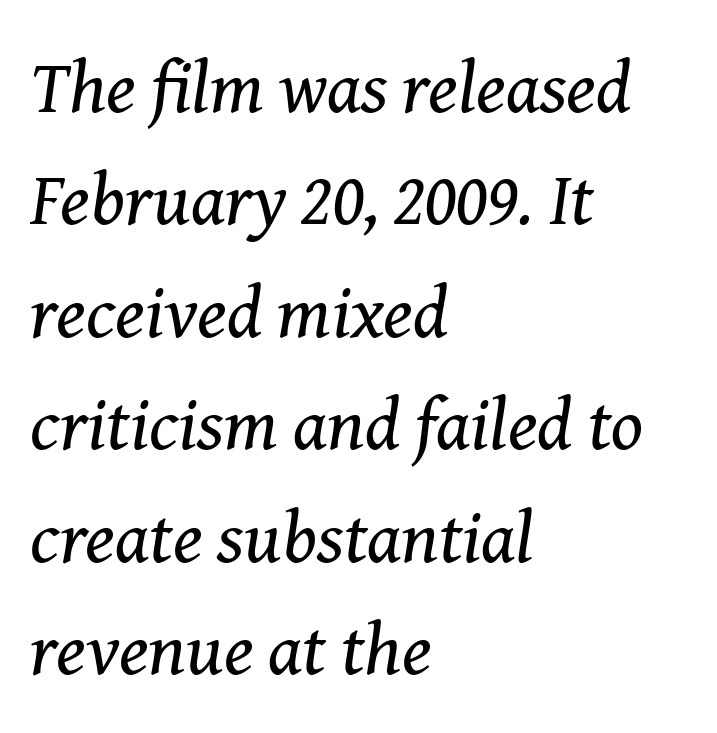
{"serif": "yes", "italic": "yes", "lean": "right", "slant_degrees": 8, "bold": "no", "weight": "regular", "width": "normal", "stroke_contrast": "medium", "x_height": "medium", "monospaced": "no", "underline": "no", "align": "left", "line_spacing": "normal", "line_spacing_ratio": 1.52, "letter_spacing": "normal", "letter_spacing_em": 0.0, "glyph_px": 74}
